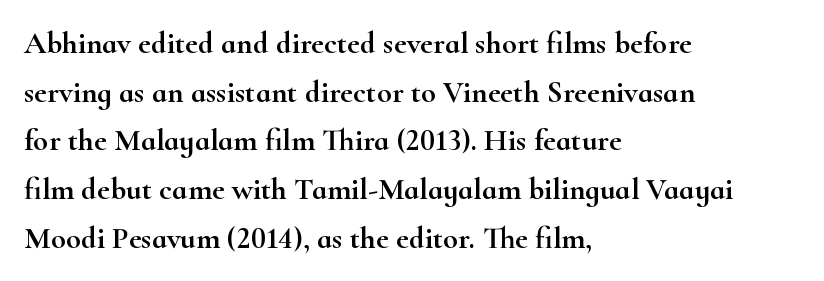
The image shows 31 px wide serif type, upright; set left-aligned, normal line spacing (1.57x), normal letter spacing, not underlined; high stroke contrast and a small x-height.
